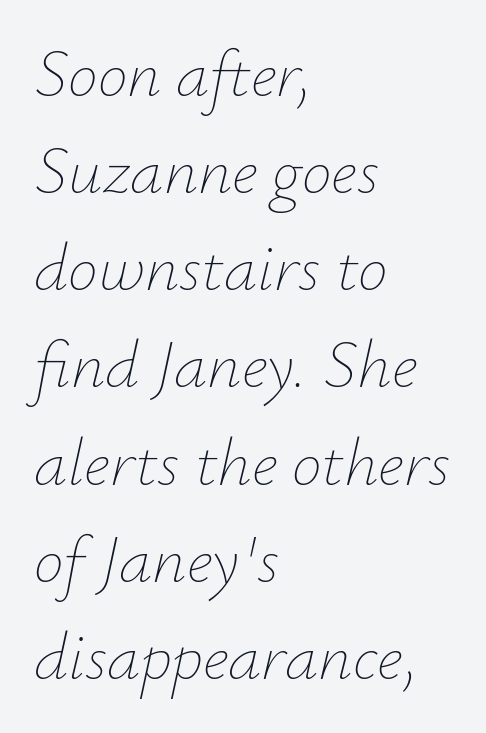
The letters advance in unequal steps, a hallmark of proportional type. This rendering uses left alignment, leaving the right contour irregular. Characters follow at the spacing the type designer built in. Words float on clear page, feet unadorned. Looking at the ascenders, they clearly lean. No chunkiness to these letters — they're not bold.
